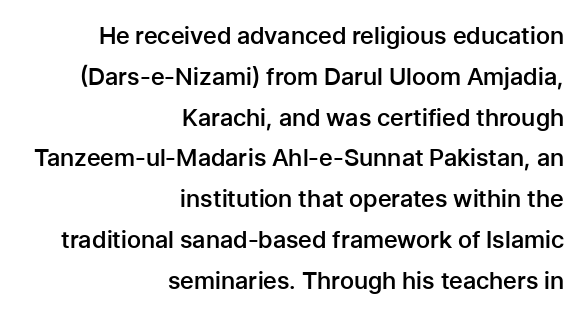
Teacher's note: observe the even right margin — that is flush-right alignment. Baseline-to-baseline distance is the conventional proportion of letter height. Descenders hang freely into open space. Nothing unusual about the tracking: characters are spaced as the font intends. A typesetter would mark this as roman, not italic.
